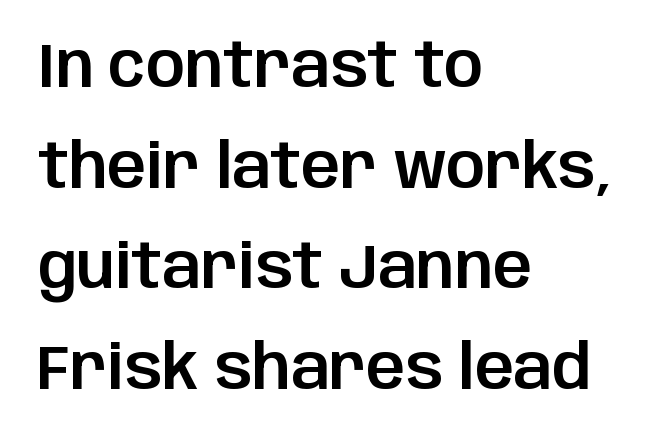
The image shows 61 px sans-serif type, upright; set left-aligned, normal line spacing (1.65x), normal letter spacing, not underlined; low stroke contrast and a large x-height.
